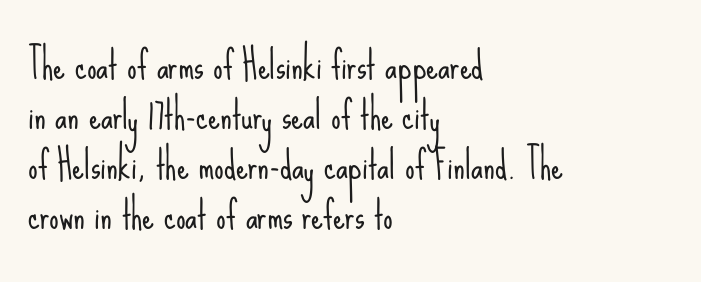
The image shows 38 px light, condensed sans-serif type, upright; set left-aligned, normal line spacing (1.32x), normal letter spacing, not underlined; low stroke contrast and a small x-height.
